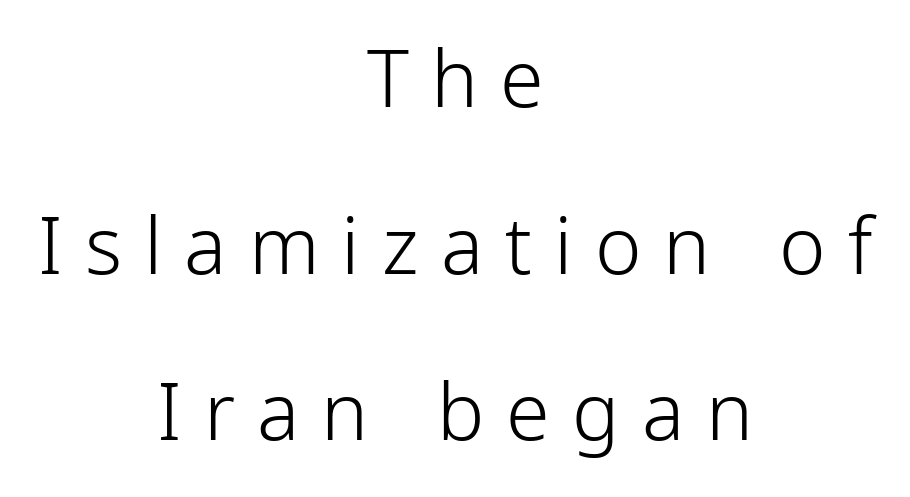
{"serif": "no", "italic": "no", "bold": "no", "weight": "light", "width": "condensed", "stroke_contrast": "low", "x_height": "medium", "monospaced": "no", "underline": "no", "align": "center", "line_spacing": "loose", "line_spacing_ratio": 2.11, "letter_spacing": "wide", "letter_spacing_em": 0.28, "glyph_px": 79}
